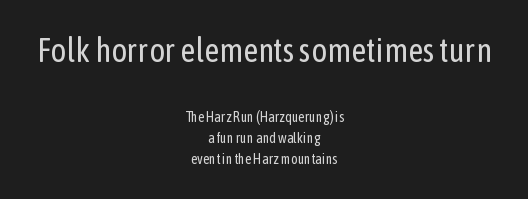
The image shows 33 px regular-weight, condensed sans-serif type, upright; set centered, normal line spacing (1.52x), normal letter spacing, not underlined; the first (top) block is 2.36x larger; low stroke contrast and a medium x-height.
